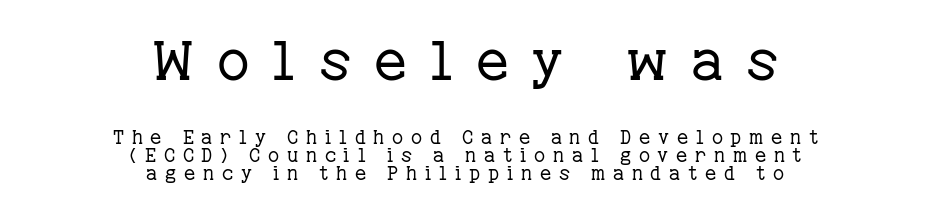
{"serif": "yes", "italic": "no", "bold": "no", "weight": "regular", "width": "normal", "stroke_contrast": "low", "x_height": "medium", "monospaced": "no", "underline": "no", "align": "center", "line_spacing": "tight", "line_spacing_ratio": 0.96, "letter_spacing": "wide", "letter_spacing_em": 0.41, "larger_block": "first", "size_ratio": 2.95, "glyph_px": 56}
